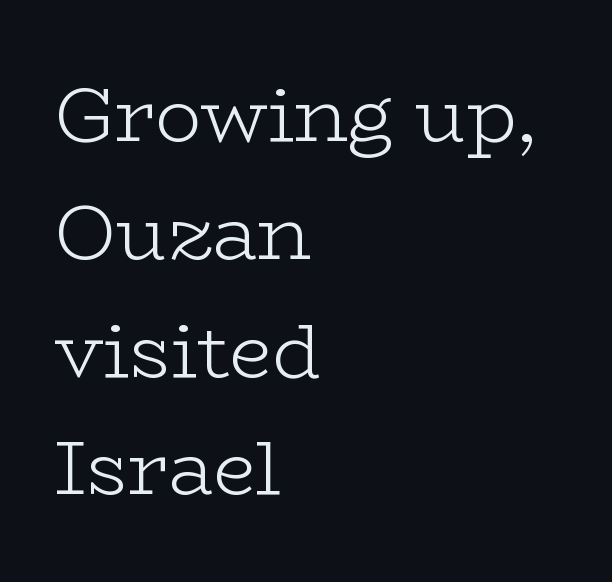
{"serif": "yes", "italic": "no", "bold": "no", "weight": "light", "width": "wide", "stroke_contrast": "low", "x_height": "medium", "monospaced": "no", "underline": "no", "align": "left", "line_spacing": "normal", "line_spacing_ratio": 1.53, "letter_spacing": "normal", "letter_spacing_em": 0.0, "glyph_px": 77}
